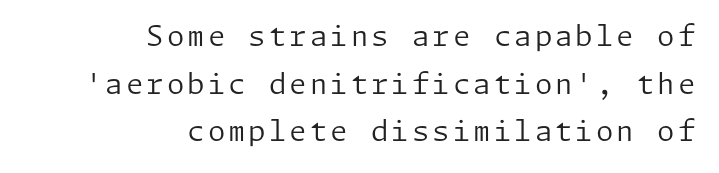
This is roman type, the default non-slanted kind. The rendering shows plain stroke endings on the letterforms — a sans-serif design. The glyphs are unaccompanied by any horizontal stroke below them. The cut favours lightness, reaching ordinary text weight at its darkest. The block of text has a typical density, with ordinary space between rows.
